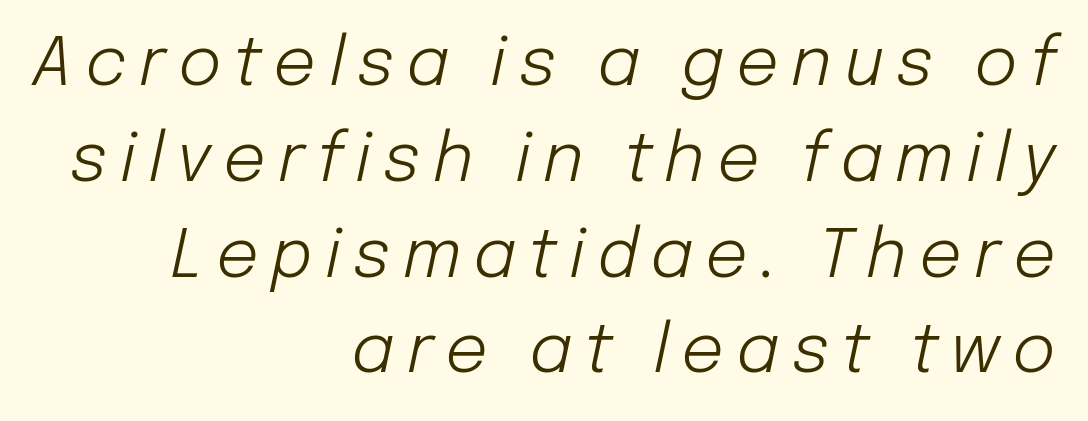
{"italic": "yes", "lean": "right", "slant_degrees": 12, "bold": "no", "weight": "light", "width": "normal", "stroke_contrast": "low", "x_height": "medium", "monospaced": "no", "underline": "no", "align": "right", "line_spacing": "normal", "line_spacing_ratio": 1.43, "glyph_px": 67}
